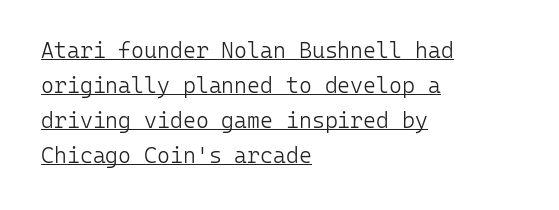
The image shows 22 px text type, upright; set left-aligned, normal line spacing (1.59x), normal letter spacing, underlined.
